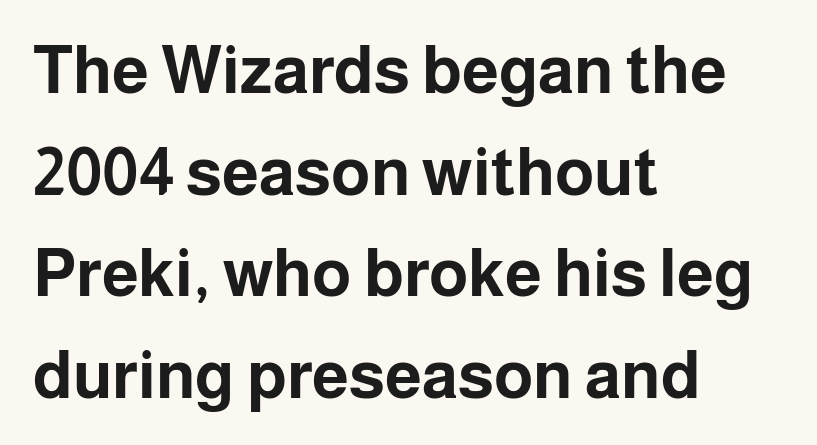
{"serif": "no", "italic": "no", "bold": "yes", "weight": "bold", "width": "normal", "stroke_contrast": "low", "x_height": "medium", "monospaced": "no", "underline": "no", "align": "left", "line_spacing": "normal", "line_spacing_ratio": 1.54, "letter_spacing": "normal", "letter_spacing_em": 0.0, "glyph_px": 66}
